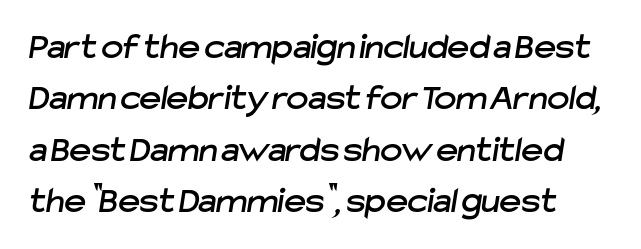
Q: Is the typeface a serif or a sans-serif typeface? A: Sans-serif.
Q: Is the text underlined? A: No.
Q: Is the spacing between letters normal or unusually wide? A: Normal.
Q: Is the spacing between lines tight, normal or loose? A: Normal.
Q: Width (condensed, normal, or wide)? A: Normal.
Q: Stroke contrast? A: Low.
Q: x-height? A: Medium.
Q: Monospaced? A: No.
